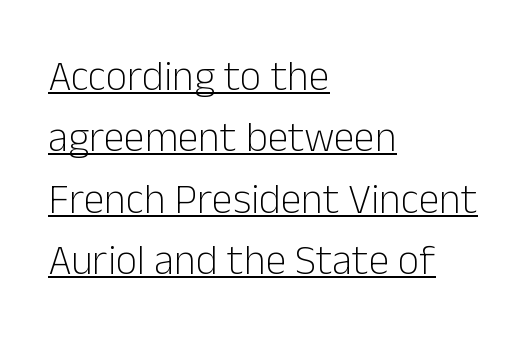
Q: Is the text bold? A: No.
Q: Is the text italic (slanted)? A: No, it is upright.
Q: Is the typeface a serif or a sans-serif typeface? A: Sans-serif.
Q: Is the text underlined? A: Yes.
Q: How is the paragraph aligned? A: Left-aligned.
Q: Is the spacing between letters normal or unusually wide? A: Normal.
Q: Is the spacing between lines tight, normal or loose? A: Normal.
Q: Width (condensed, normal, or wide)? A: Normal.
Q: Stroke contrast? A: Low.
Q: x-height? A: Medium.
Q: Monospaced? A: No.
